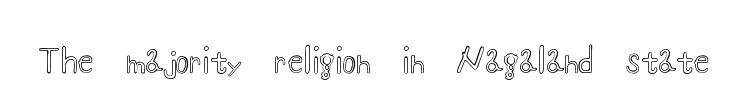
Q: Is the text italic (slanted)? A: No, it is upright.
Q: Is the text underlined? A: No.
Q: Is the spacing between letters normal or unusually wide? A: Normal.
Q: Width (condensed, normal, or wide)? A: Wide.
Q: x-height? A: Small.
Q: Monospaced? A: No.
